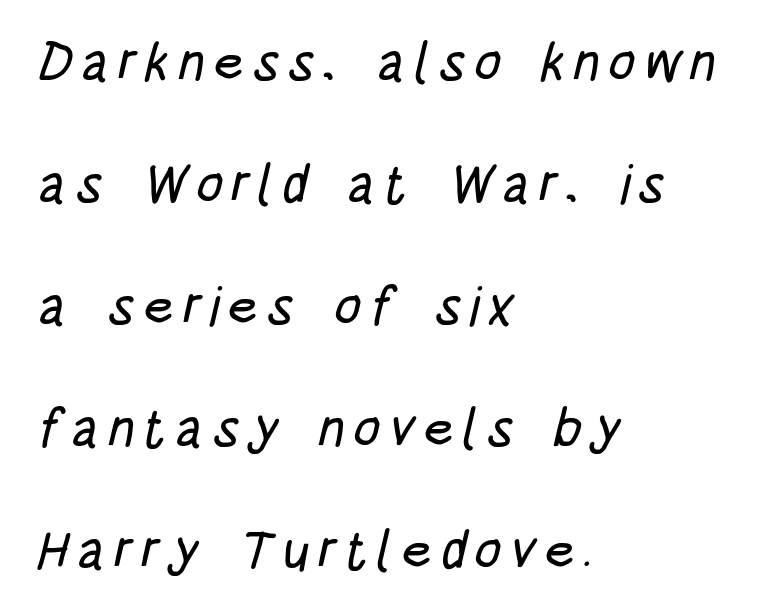
All the whitespace from short lines collects on the right. Serifs: no, the terminals of the letterforms are clean. Note the varied advance widths — an 'i' is clearly narrower than an 'm'. Nobody drew a line under any word here. One glance says open: line gaps are wider than usual.
